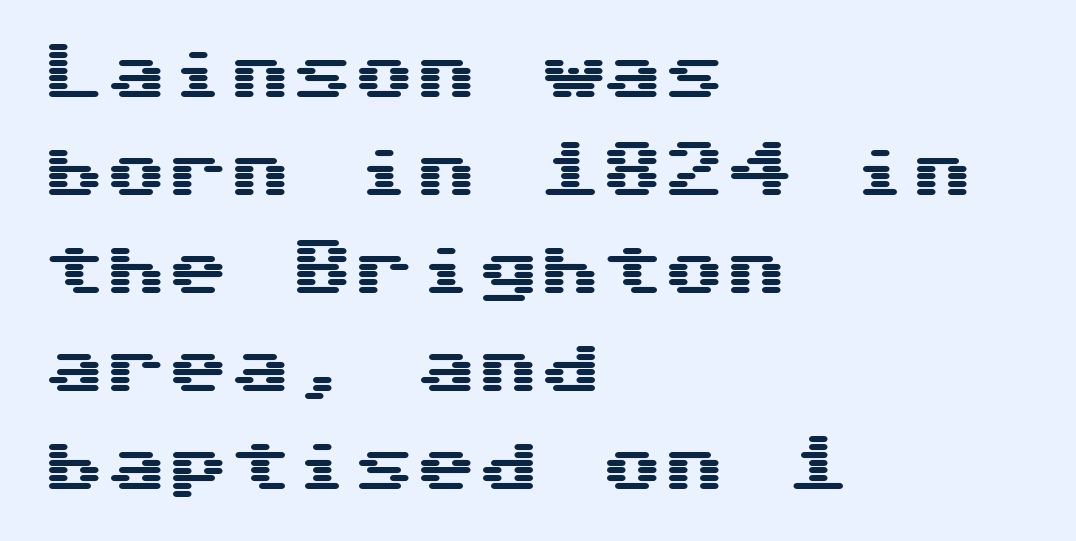
{"serif": "no", "italic": "no", "width": "wide", "stroke_contrast": "medium", "x_height": "medium", "underline": "no", "align": "left", "line_spacing": "normal", "line_spacing_ratio": 1.58, "letter_spacing": "normal", "letter_spacing_em": 0.0, "glyph_px": 62}
